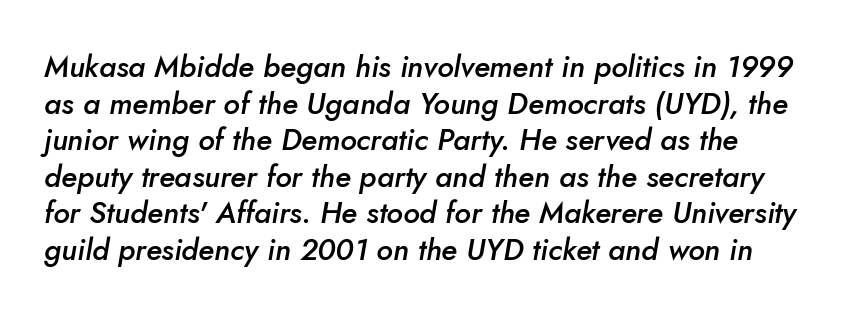
{"italic": "yes", "lean": "right", "slant_degrees": 5, "bold": "semi", "weight": "semibold", "width": "normal", "stroke_contrast": "low", "x_height": "small", "monospaced": "no", "underline": "no", "line_spacing_ratio": 1.22, "letter_spacing": "normal", "letter_spacing_em": 0.0, "glyph_px": 30}
